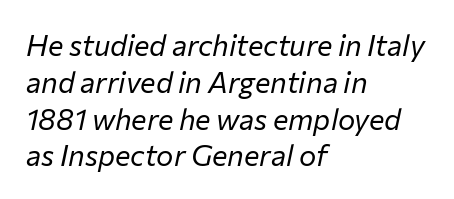
This sample has the flowing, uneven cadence of proportional lettering. One glance says typical: line gaps are just what's usual. This rendering leaves character spacing at its baseline value. Think standard paragraph weight, or any step lighter than that.
